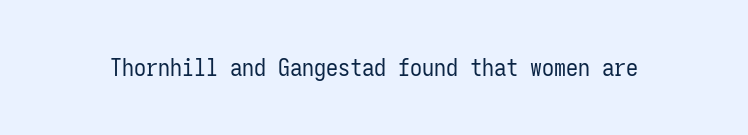
The image shows 24 px text type, upright; set normal letter spacing, not underlined.
